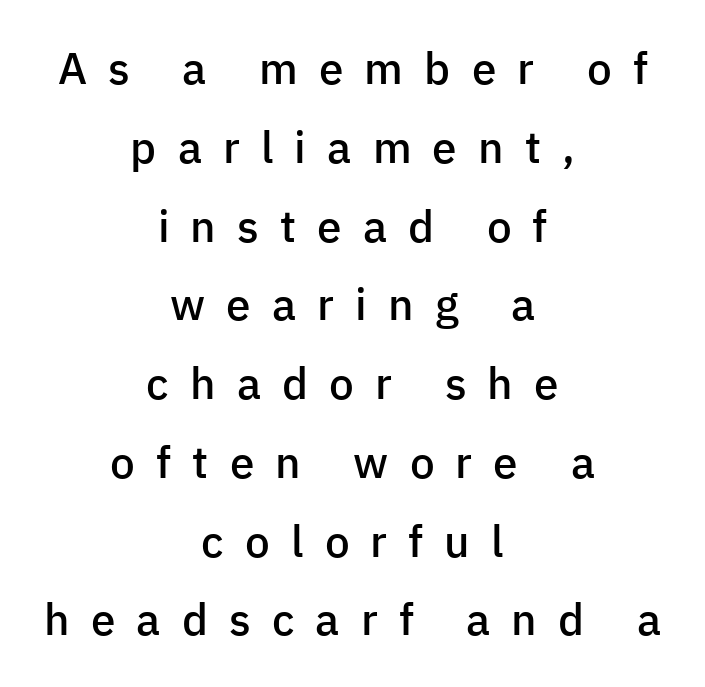
Q: Is the text bold? A: Semi-bold.
Q: Is the text italic (slanted)? A: No, it is upright.
Q: Is the typeface a serif or a sans-serif typeface? A: Sans-serif.
Q: Is the text underlined? A: No.
Q: How is the paragraph aligned? A: Centered.
Q: Is the spacing between letters normal or unusually wide? A: Unusually wide.
Q: Width (condensed, normal, or wide)? A: Normal.
Q: Stroke contrast? A: Low.
Q: x-height? A: Medium.
Q: Monospaced? A: No.
